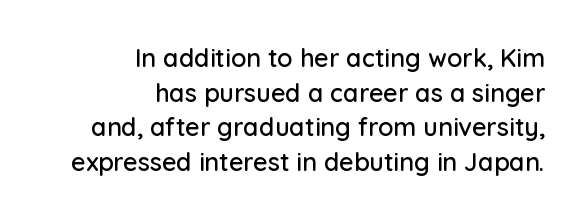
The image shows 25 px text type, upright; set right-aligned, normal line spacing (1.39x), normal letter spacing, not underlined.
